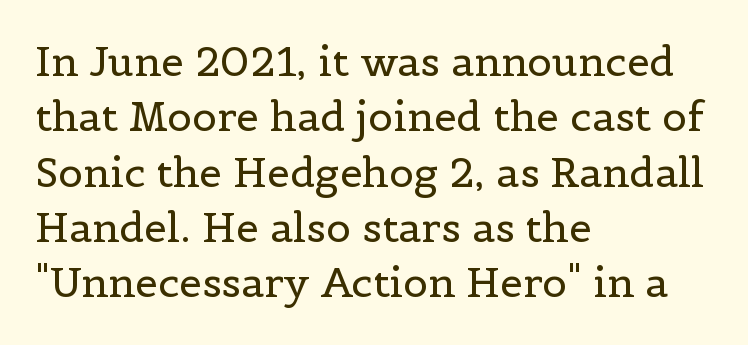
Type style note: has serifs. Tracking here is standard; glyphs follow each other at the usual distance. The strokes carry an ordinary text weight at most. All the whitespace from short lines collects on the right.
